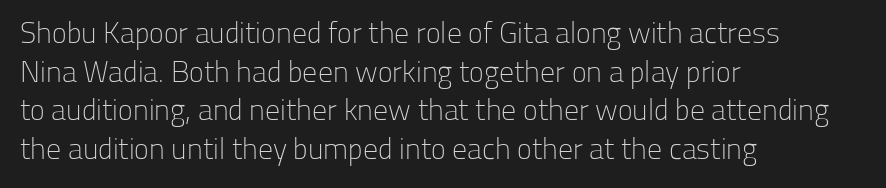
Q: Is the text bold? A: No.
Q: Is the text italic (slanted)? A: No, it is upright.
Q: Is the typeface a serif or a sans-serif typeface? A: Sans-serif.
Q: Is the text underlined? A: No.
Q: How is the paragraph aligned? A: Left-aligned.
Q: Is the spacing between letters normal or unusually wide? A: Normal.
Q: Is the spacing between lines tight, normal or loose? A: Normal.
Q: Width (condensed, normal, or wide)? A: Normal.
Q: Stroke contrast? A: Low.
Q: x-height? A: Medium.
Q: Monospaced? A: No.
